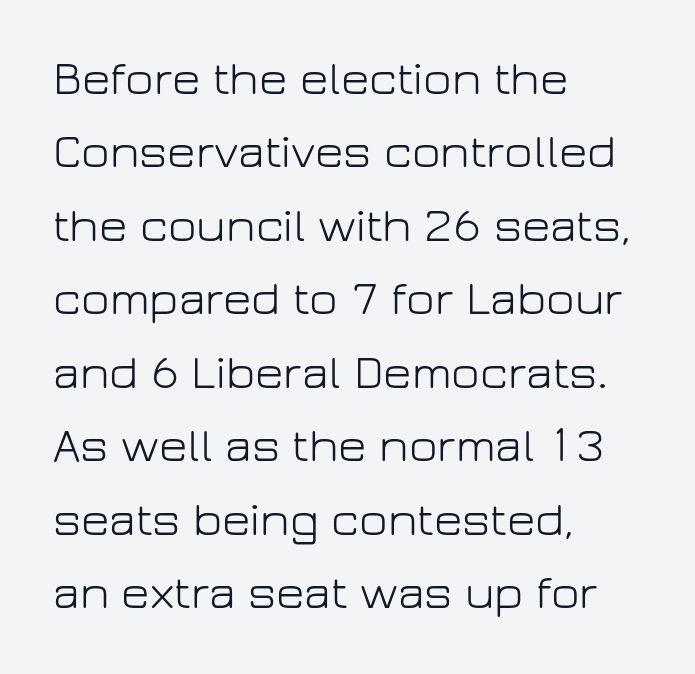
The text was rendered using a sans face with plain stroke endings. Casual observation: everything's shoved over to the left. No extra ink here — the face is not bold. Do the characters align in a grid? No, the font is proportional. The rendering keeps characters at their native spacing. A roman cut, with each character standing at attention.
